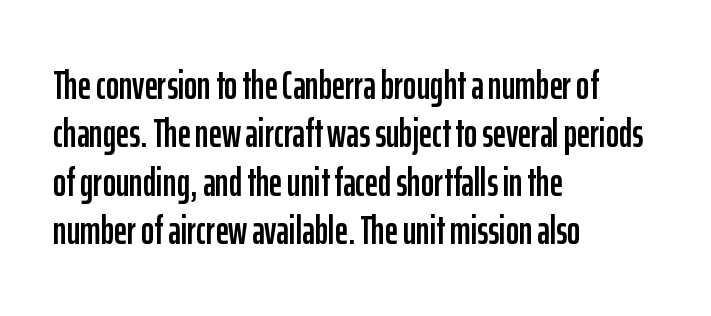
The image shows 40 px condensed sans-serif type, upright; set left-aligned, line spacing 1.21x, normal letter spacing, not underlined; low stroke contrast and a medium x-height.
